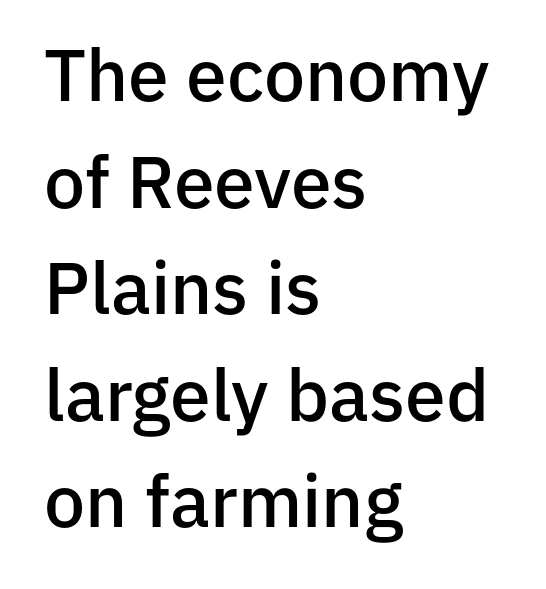
Character widths vary here, with narrow letters taking less room than wide ones. Reading down the column, the eye jumps a familiar distance to each next line. The lettering stays uniformly vertical, giving the passage a roman look. Descenders hang freely into open space. Every row of glyphs begins at an identical x-position on the left. Moderately thickened strokes mark this as semibold type.
